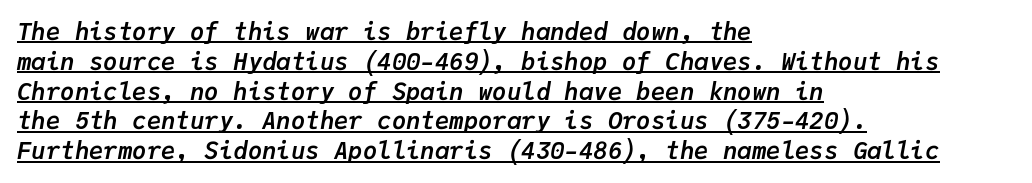
{"italic": "yes", "lean": "right", "slant_degrees": 9, "bold": "yes", "underline": "yes", "align": "left", "line_spacing_ratio": 1.24, "letter_spacing": "normal", "letter_spacing_em": 0.0, "glyph_px": 24}
